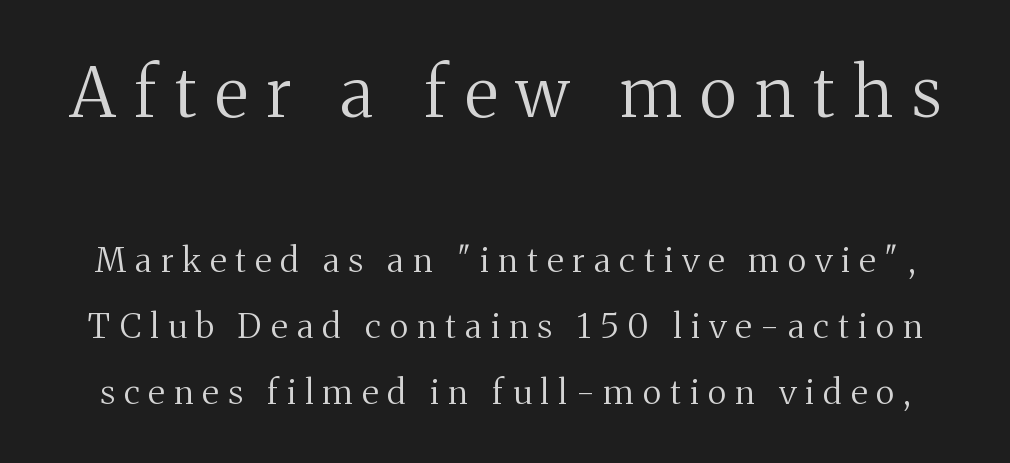
{"serif": "yes", "italic": "no", "bold": "no", "weight": "regular", "width": "normal", "stroke_contrast": "medium", "x_height": "medium", "monospaced": "no", "underline": "no", "line_spacing": "loose", "line_spacing_ratio": 1.94, "letter_spacing": "wide", "letter_spacing_em": 0.27, "larger_block": "first", "size_ratio": 2.03, "glyph_px": 69}
